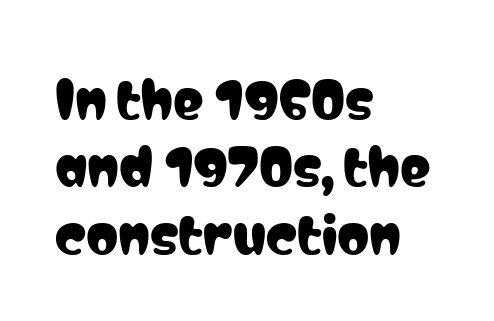
Q: Is the text italic (slanted)? A: No, it is upright.
Q: Is the typeface a serif or a sans-serif typeface? A: Sans-serif.
Q: Is the text underlined? A: No.
Q: How is the paragraph aligned? A: Left-aligned.
Q: Is the spacing between letters normal or unusually wide? A: Normal.
Q: Is the spacing between lines tight, normal or loose? A: Normal.
Q: Width (condensed, normal, or wide)? A: Condensed.
Q: Stroke contrast? A: Low.
Q: x-height? A: Medium.
Q: Monospaced? A: No.
